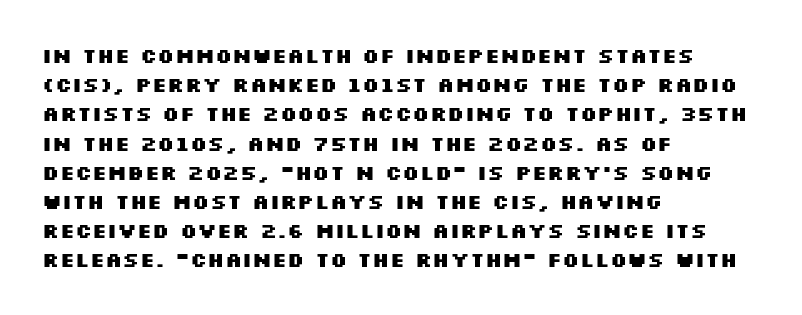
The glyphs are unaccompanied by any horizontal stroke below them. Line spacing here is normal. It's the straight-up-and-down kind of type. A dark, heavy texture on the line: the type is bold. The text block is weighted toward the left margin, trailing off unevenly rightward. Characters follow at the spacing the type designer built in.
